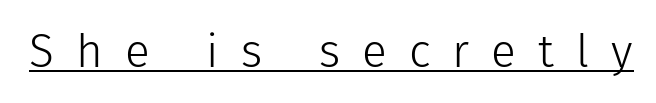
If you drew a line through each stem, it would be perfectly vertical. What stands out about the letter spacing? Its width — letters are far apart. Grotesque or geometric, the face here clearly has no serifs. This is not heavy type; no bold has been used. The rendering uses natural spacing where letterforms have individual widths.
